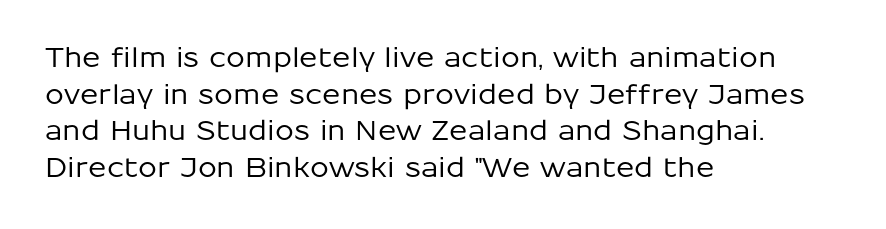
The image shows 27 px text type, upright; set left-aligned, normal line spacing (1.36x), normal letter spacing, not underlined.
